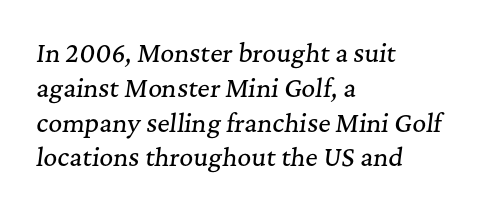
Q: Is the text italic (slanted)? A: Yes, it leans right by about 7 degrees.
Q: Is the text underlined? A: No.
Q: How is the paragraph aligned? A: Left-aligned.
Q: Is the spacing between letters normal or unusually wide? A: Normal.
Q: Is the spacing between lines tight, normal or loose? A: Normal.
